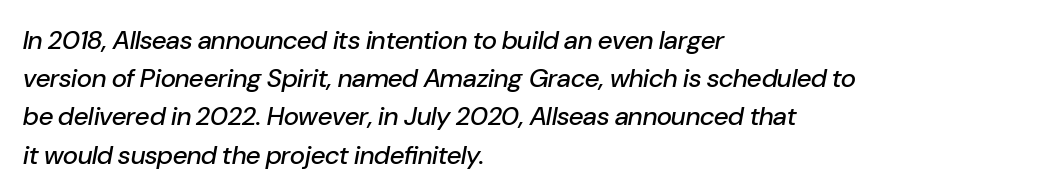
The image shows 26 px text type, italic (leaning right); set left-aligned, normal line spacing (1.47x), normal letter spacing, not underlined.
